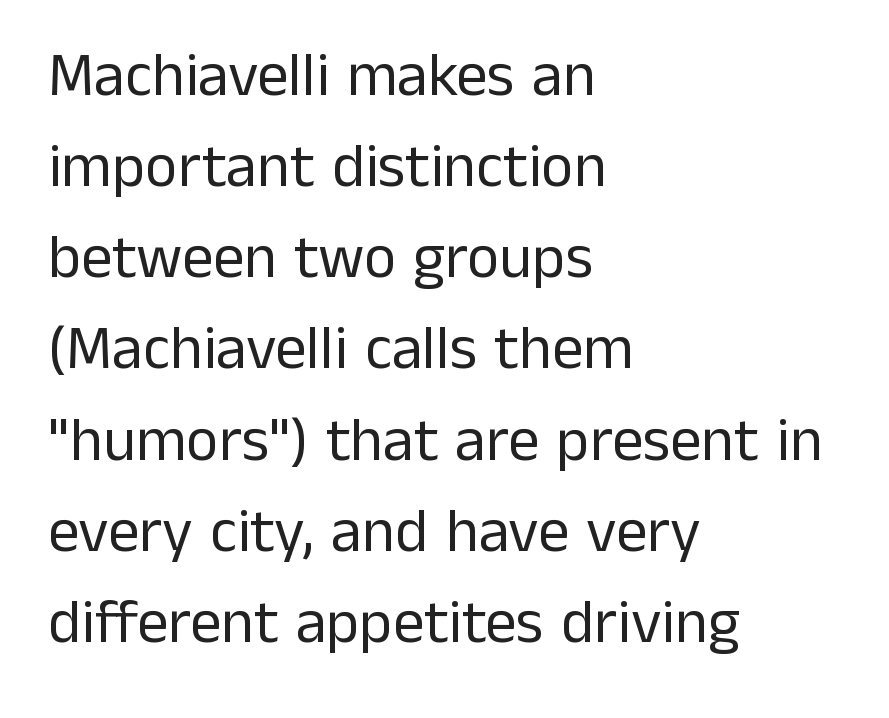
Q: Is the text bold? A: No.
Q: Is the text italic (slanted)? A: No, it is upright.
Q: Is the typeface a serif or a sans-serif typeface? A: Sans-serif.
Q: Is the text underlined? A: No.
Q: How is the paragraph aligned? A: Left-aligned.
Q: Is the spacing between letters normal or unusually wide? A: Normal.
Q: Is the spacing between lines tight, normal or loose? A: Normal.
Q: Width (condensed, normal, or wide)? A: Normal.
Q: Stroke contrast? A: Low.
Q: x-height? A: Medium.
Q: Monospaced? A: No.
